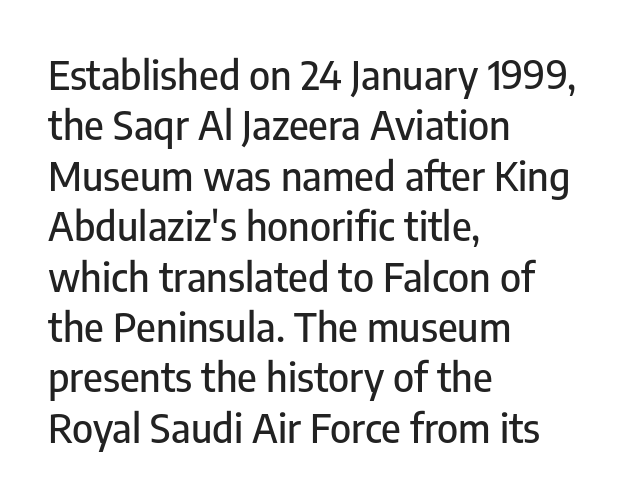
The image shows 40 px condensed sans-serif type, upright; set left-aligned, normal line spacing (1.26x), normal letter spacing, not underlined; low stroke contrast and a medium x-height.
